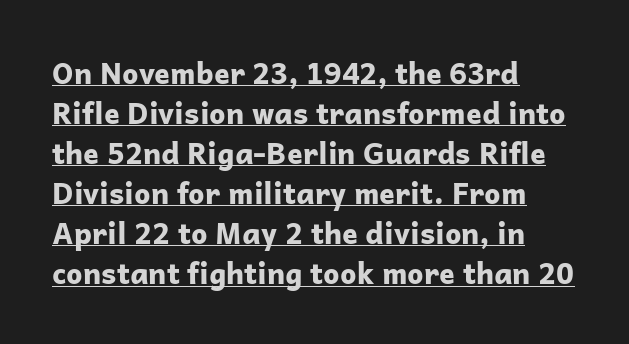
Rendered with straight, roman letterforms. A full-strength bold gives these letters their thick strokes. The face used here is proportionally spaced, like ordinary book or web type. A normal amount of white space separates one row of letters from the next. Descenders here cross a horizontal rule under the line.
